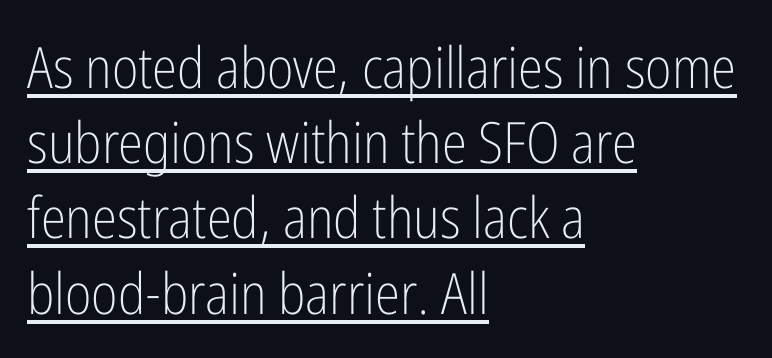
On a weight scale, this lands at 450 or below. These lines are rendered in a variable-pitch font. Each new line begins a customary step beneath the previous one. Nope, no serifs anywhere on these letters. In terms of posture, this sample is upright.
